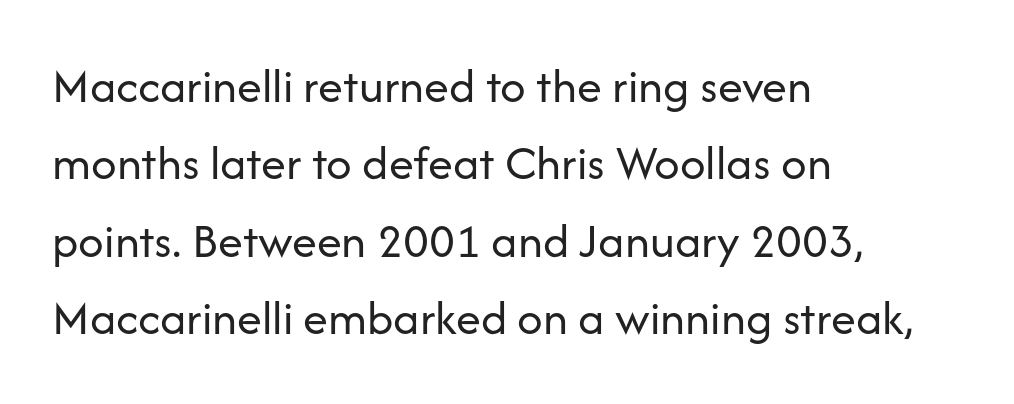
Serifs: no, the terminals of the letterforms are clean. Letters have the restrained weight of plain body copy at most. Do the characters align in a grid? No, the font is proportional. Notice how descenders clear the ascenders below comfortably — that's standard leading.
